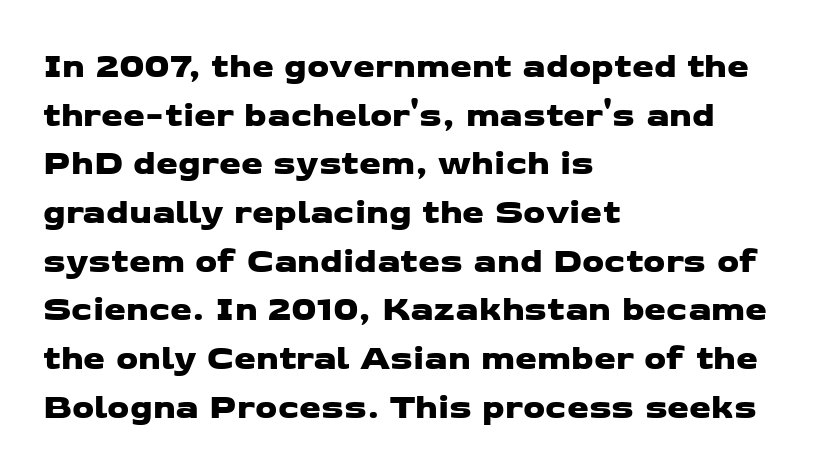
Q: Is the typeface a serif or a sans-serif typeface? A: Sans-serif.
Q: Is the text underlined? A: No.
Q: How is the paragraph aligned? A: Left-aligned.
Q: Is the spacing between letters normal or unusually wide? A: Normal.
Q: Is the spacing between lines tight, normal or loose? A: Normal.
Q: Width (condensed, normal, or wide)? A: Wide.
Q: Stroke contrast? A: Low.
Q: x-height? A: Medium.
Q: Monospaced? A: No.
